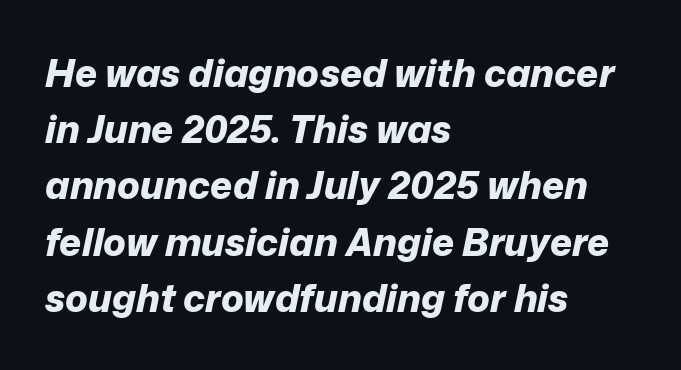
Characters follow at the spacing the type designer built in. The glyphs are unaccompanied by any horizontal stroke below them. Each line starts at the same left margin while the right side varies. Notice how descenders clear the ascenders below comfortably — that's standard leading.
